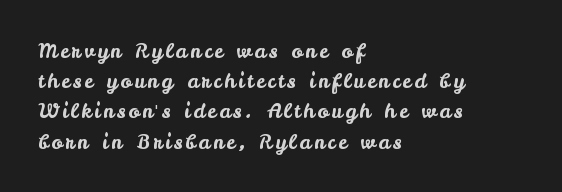
{"underline": "no", "align": "left", "line_spacing": "normal", "line_spacing_ratio": 1.51, "glyph_px": 20}
